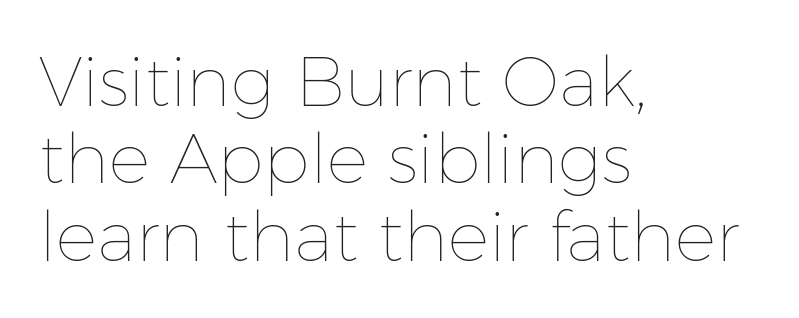
The image shows 69 px thin type, upright; set left-aligned, tight line spacing (1.12x), normal letter spacing, not underlined; low stroke contrast and a medium x-height.
